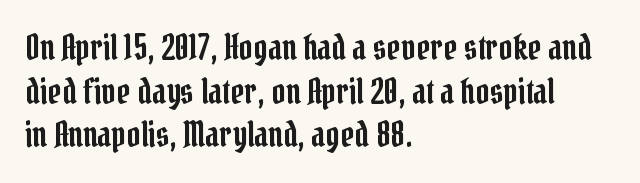
Clear beneath every line of the passage. These lines are set flush left with a ragged right edge. Looks like regular typesetting: each glyph gets only the width it needs. The space between consecutive lines is moderate. Small tapered or slab feet sit at the stroke ends, so this counts as serif.
